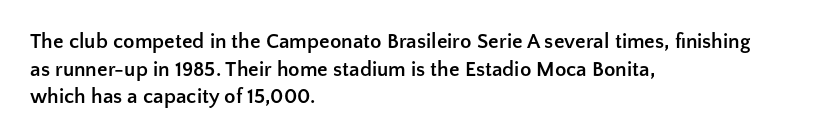
Normally led — the rows are evenly, conventionally spaced. Caption: standard tracking, unaltered. Check the space under the baseline: it is left empty. This sample is left-justified, so line endings fall wherever the words run out. These lines were composed using upright roman letters.
